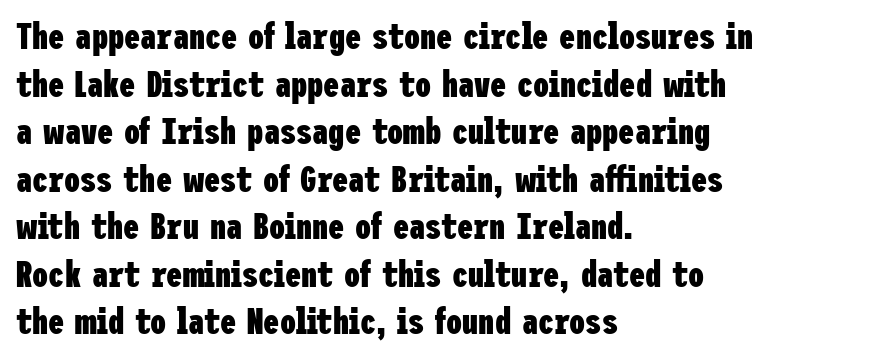
This sample is left-justified, so line endings fall wherever the words run out. Whoever set this chose a conventional vertical rhythm. Inter-character spacing is left at the font's built-in metrics. Underline: absent. Nope, no serifs anywhere on these letters.
